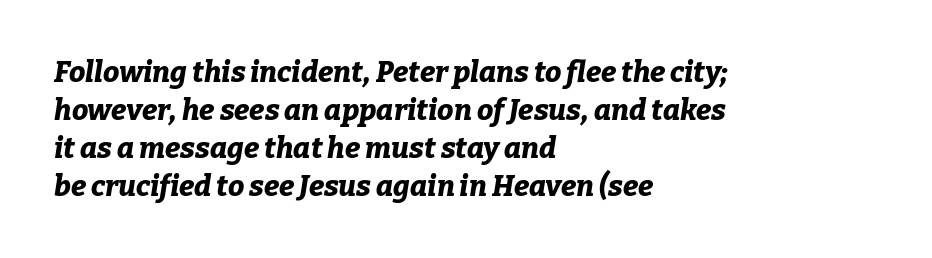
{"italic": "yes", "lean": "right", "slant_degrees": 9, "bold": "yes", "weight": "bold", "width": "normal", "stroke_contrast": "low", "x_height": "medium", "monospaced": "no", "underline": "no", "align": "left", "line_spacing": "normal", "line_spacing_ratio": 1.31, "letter_spacing": "normal", "letter_spacing_em": 0.0, "glyph_px": 29}
